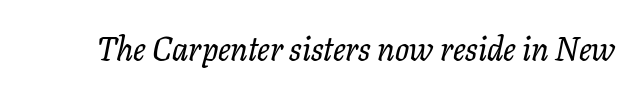
Q: Is the text italic (slanted)? A: Yes, it leans right by about 11 degrees.
Q: Is the typeface a serif or a sans-serif typeface? A: Serif.
Q: Is the text underlined? A: No.
Q: Is the spacing between letters normal or unusually wide? A: Normal.
Q: Width (condensed, normal, or wide)? A: Normal.
Q: Stroke contrast? A: Low.
Q: x-height? A: Medium.
Q: Monospaced? A: No.
